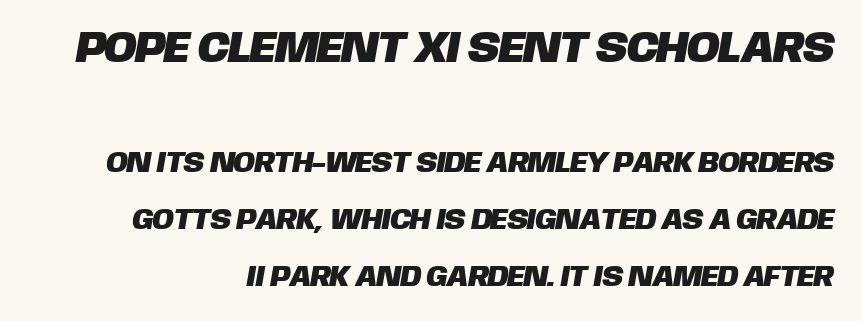
{"serif": "no", "width": "normal", "stroke_contrast": "low", "x_height": "large", "monospaced": "no", "underline": "no", "line_spacing": "loose", "line_spacing_ratio": 1.96, "letter_spacing": "normal", "letter_spacing_em": 0.0, "larger_block": "first", "size_ratio": 1.52, "glyph_px": 44}
